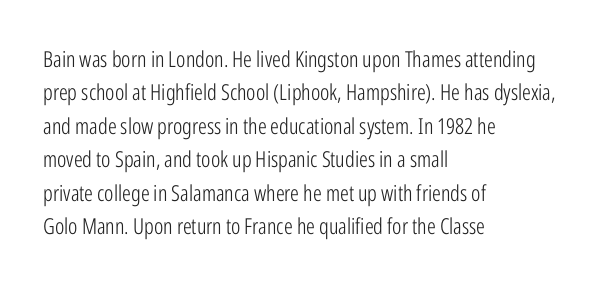
{"italic": "no", "bold": "no", "underline": "no", "align": "left", "line_spacing": "normal", "line_spacing_ratio": 1.52, "letter_spacing": "normal", "letter_spacing_em": 0.0, "glyph_px": 22}
